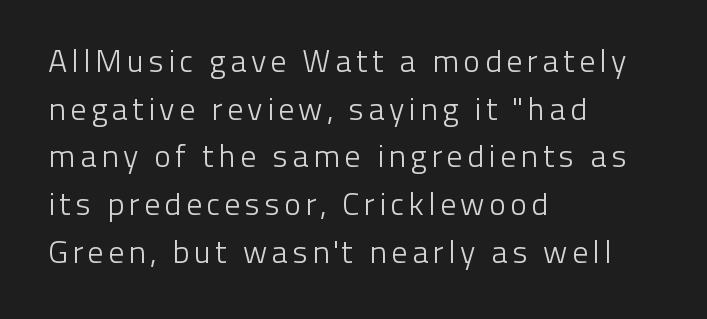
{"serif": "no", "italic": "no", "bold": "no", "weight": "light", "width": "normal", "stroke_contrast": "low", "x_height": "medium", "monospaced": "no", "underline": "no", "align": "left", "line_spacing": "normal", "line_spacing_ratio": 1.49, "glyph_px": 32}
